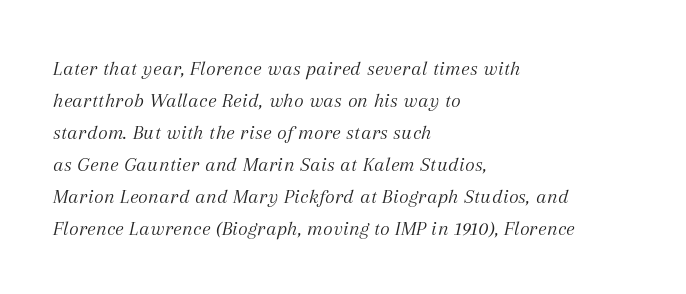
Q: Is the text bold? A: No.
Q: Is the text italic (slanted)? A: Yes, it leans right by about 12 degrees.
Q: Is the text underlined? A: No.
Q: How is the paragraph aligned? A: Left-aligned.
Q: Is the spacing between letters normal or unusually wide? A: Normal.
Q: Is the spacing between lines tight, normal or loose? A: Normal.
